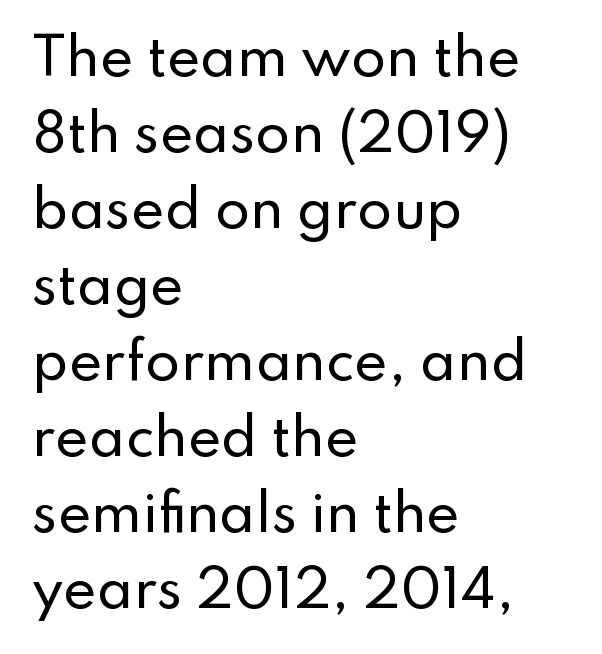
Q: Is the text italic (slanted)? A: No, it is upright.
Q: Is the typeface a serif or a sans-serif typeface? A: Sans-serif.
Q: Is the text underlined? A: No.
Q: How is the paragraph aligned? A: Left-aligned.
Q: Is the spacing between letters normal or unusually wide? A: Normal.
Q: Is the spacing between lines tight, normal or loose? A: Normal.
Q: Width (condensed, normal, or wide)? A: Normal.
Q: Stroke contrast? A: Low.
Q: x-height? A: Small.
Q: Monospaced? A: No.
